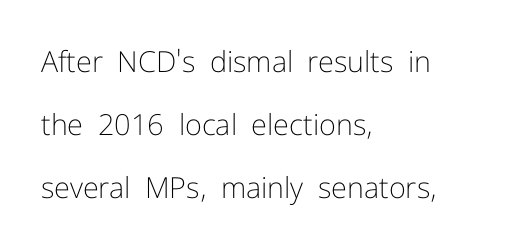
What stands out about the letter spacing? Nothing — it is the standard amount. These lines are rendered in a variable-pitch font. Weight class: somewhere from thin through regular. Stroke terminals: plain, sans-serif. Upright lettering throughout. Does the leading feel generous? Absolutely, it's lavish.
